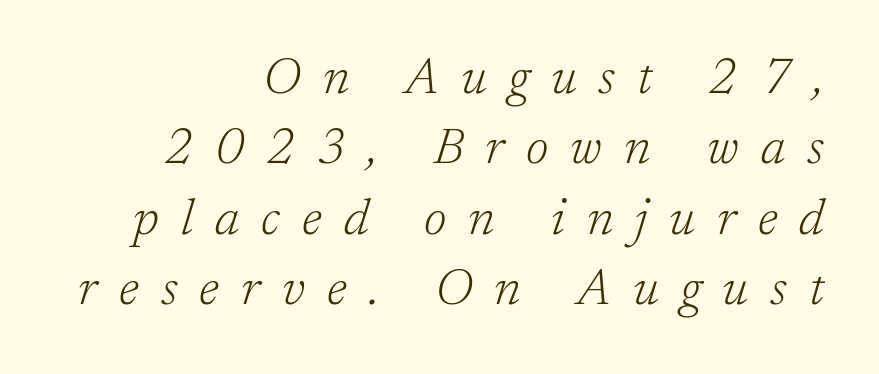
The image shows 51 px light serif type, italic (leaning right); set right-aligned, normal line spacing (1.38x), unusually wide letter spacing (+0.43 em), not underlined; low stroke contrast and a medium x-height.
